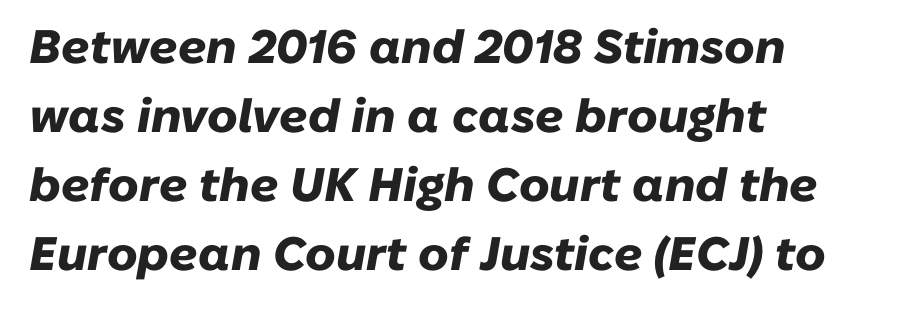
A student would call this left alignment; a typographer would say flush left, rag right. Character widths vary here, with narrow letters taking less room than wide ones. This block has exactly the height ordinary leading produces. Typographic density is high because the face is bold. These lines were composed using italics. Default kerning and tracking; the words read as compact shapes.
